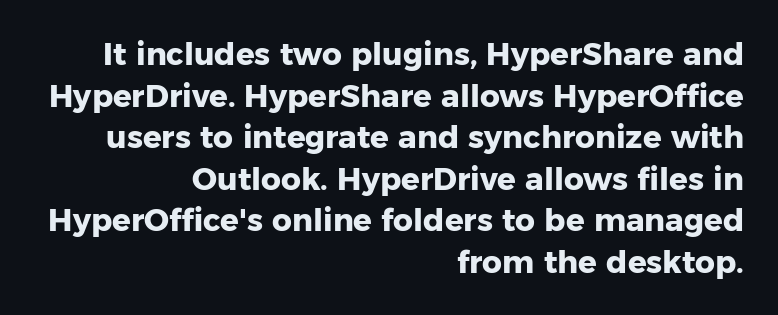
{"serif": "no", "italic": "no", "bold": "yes", "weight": "heavy", "width": "normal", "stroke_contrast": "low", "x_height": "medium", "monospaced": "no", "underline": "no", "align": "right", "line_spacing": "normal", "line_spacing_ratio": 1.34, "letter_spacing": "normal", "letter_spacing_em": 0.0, "glyph_px": 31}
